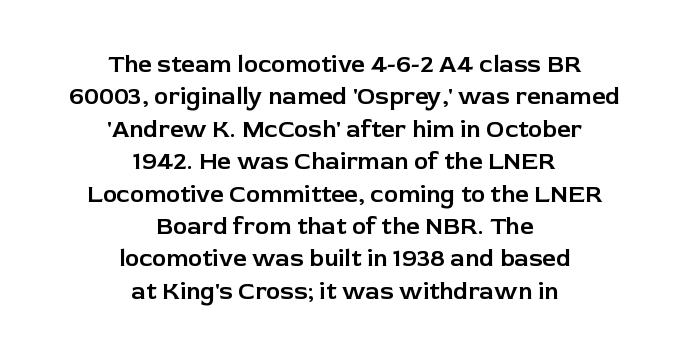
Alignment: centered. The rendering uses a moderate line-height, typical for paragraphs. The area under the type is left untouched. The letters stand upright; this is a roman face. Honestly, the letter spacing is just normal — you wouldn't notice it.
